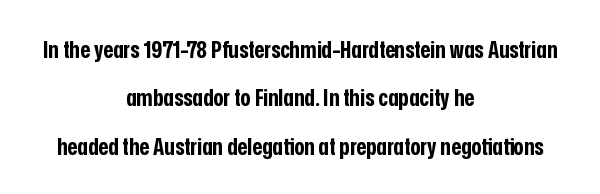
Glyph-to-glyph distance matches everyday printed text. The axis of the letterforms is exactly vertical. Descenders hang freely into open space. If you measured baseline to baseline, you'd find a long distance. If you folded the block vertically in half, each line would mirror itself in length. Typesetter's note: full bold, strokes at maximum text heaviness.
